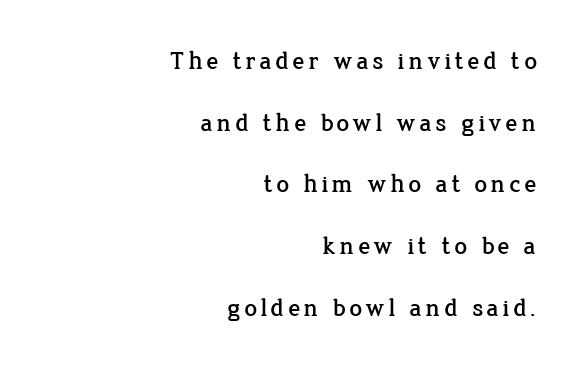
The image shows 25 px text type, upright; set right-aligned, loose line spacing (2.47x), not underlined.
